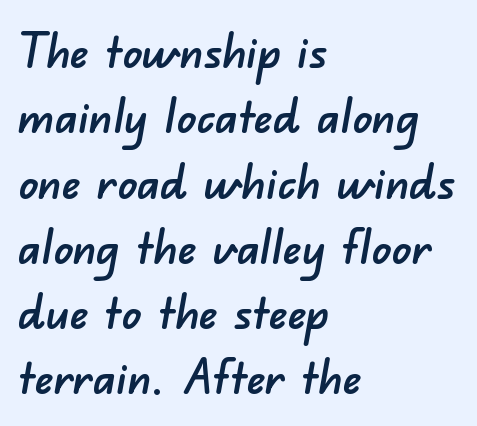
{"serif": "no", "width": "normal", "stroke_contrast": "low", "x_height": "small", "monospaced": "no", "underline": "no", "align": "left", "line_spacing": "normal", "line_spacing_ratio": 1.36, "letter_spacing": "normal", "letter_spacing_em": 0.0, "glyph_px": 48}
